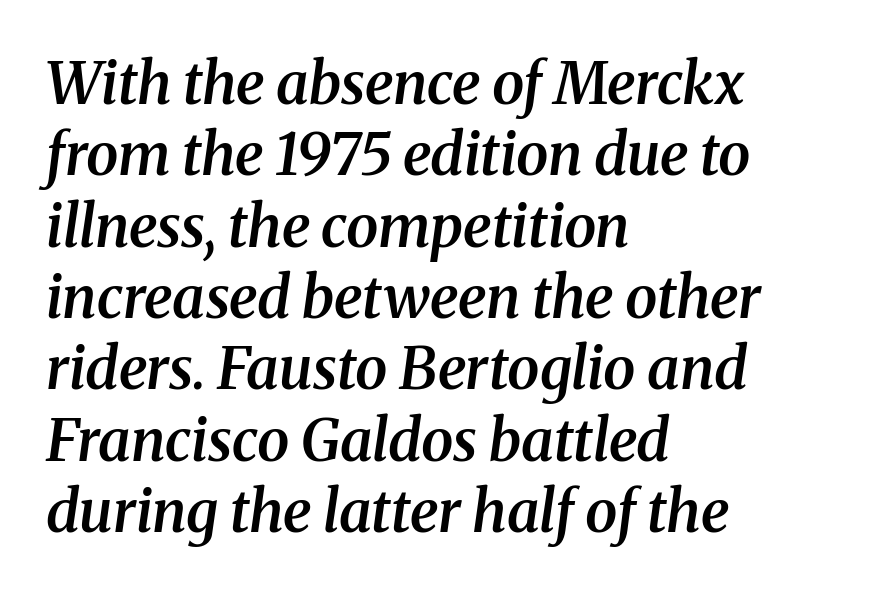
The rendering uses a semibold face; strokes are thickened but not to full bold. Is this a fixed-width face? No — the glyphs have proportional, varying widths. It's the slanting kind of type. The gap between lines stays unmarked. Does the copy run flush right? No — it runs flush left. The line texture is even and compact thanks to regular tracking.
